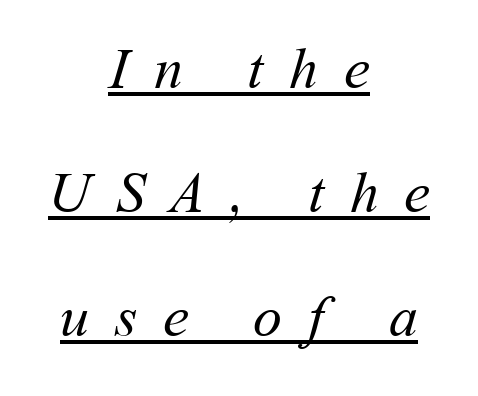
The space between consecutive lines is lavish. Do the characters align in a grid? No, the font is proportional. Heaviness? Minimal to ordinary, like unemphasized prose. In designer terms, the underline attribute is active on this setting. The tracking jumps out immediately: characters are airy and widely separated. The passage is arranged like a title page — every line centered.
